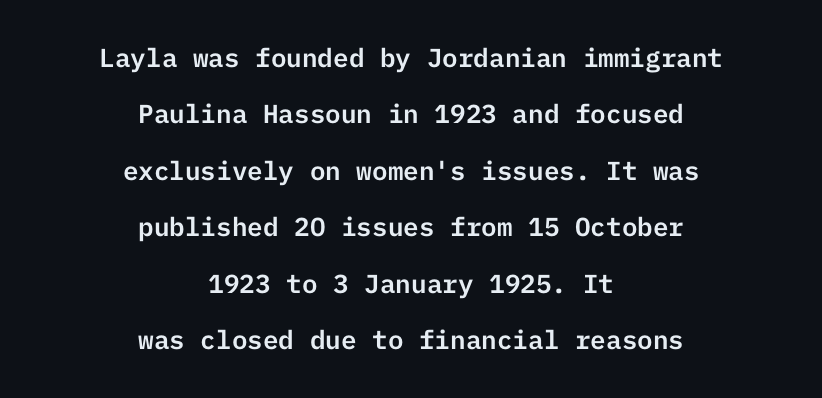
Tracking here is standard; glyphs follow each other at the usual distance. Check under the words: just untouched page. Upright lettering throughout. Which margin do the lines hug? Neither — every line sits in the middle.
